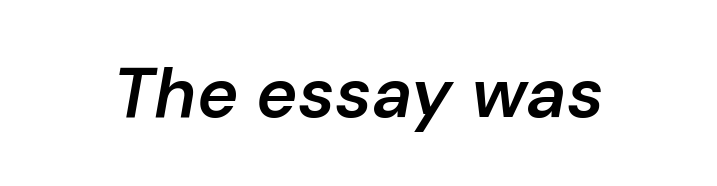
Q: Is the text bold? A: Semi-bold.
Q: Is the text italic (slanted)? A: Yes, it leans right by about 10 degrees.
Q: Is the text underlined? A: No.
Q: Is the spacing between letters normal or unusually wide? A: Normal.
Q: Width (condensed, normal, or wide)? A: Normal.
Q: Stroke contrast? A: Low.
Q: x-height? A: Medium.
Q: Monospaced? A: No.
